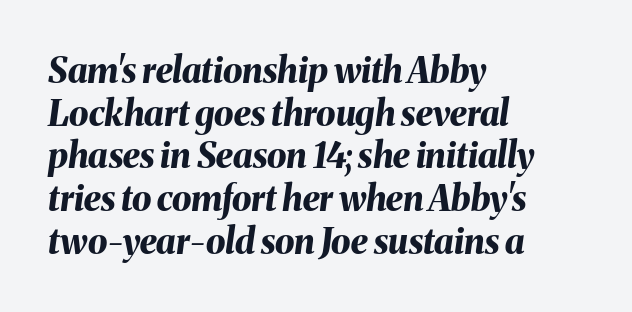
{"italic": "yes", "lean": "right", "slant_degrees": 8, "bold": "yes", "weight": "bold", "width": "normal", "stroke_contrast": "medium", "x_height": "medium", "monospaced": "no", "underline": "no", "align": "left", "line_spacing_ratio": 1.22, "letter_spacing": "normal", "letter_spacing_em": 0.0, "glyph_px": 35}
